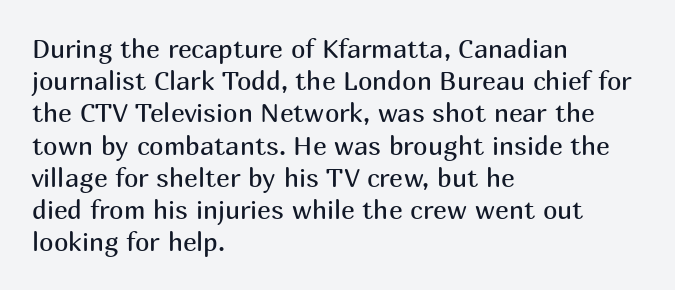
The image shows 26 px text type, upright; set left-aligned, line spacing 1.24x, normal letter spacing, not underlined.
